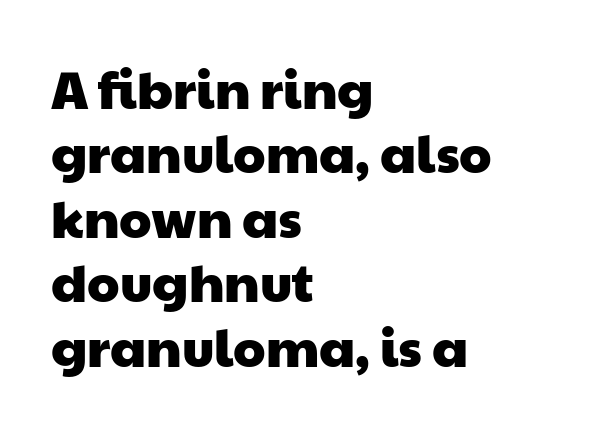
Q: Is the typeface a serif or a sans-serif typeface? A: Sans-serif.
Q: Is the text underlined? A: No.
Q: How is the paragraph aligned? A: Left-aligned.
Q: Is the spacing between letters normal or unusually wide? A: Normal.
Q: Width (condensed, normal, or wide)? A: Wide.
Q: Stroke contrast? A: Low.
Q: x-height? A: Medium.
Q: Monospaced? A: No.
